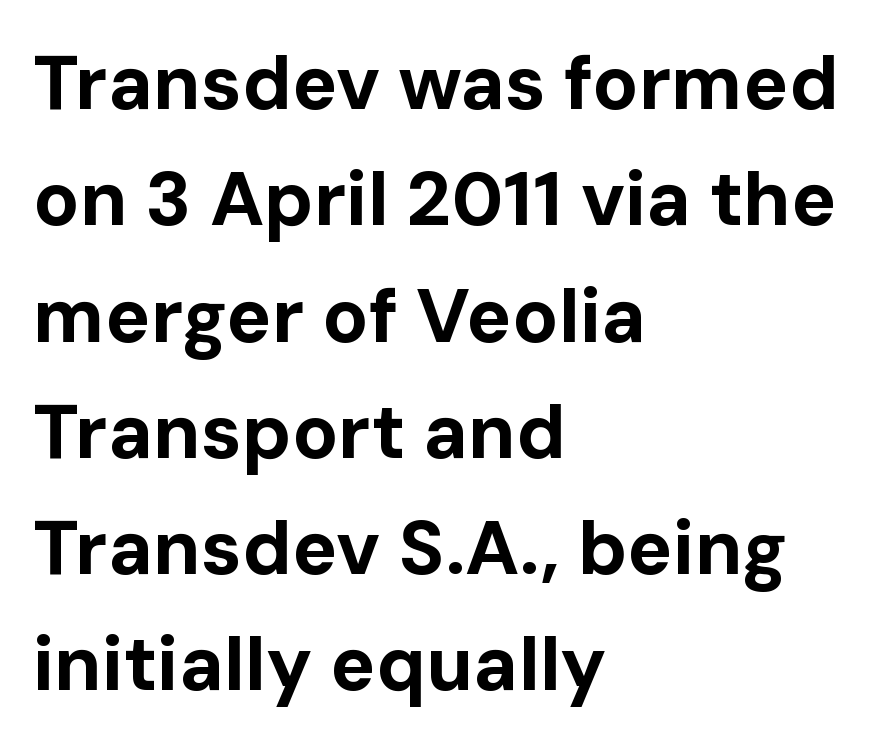
The image shows 76 px bold sans-serif type, upright; set left-aligned, normal line spacing (1.53x), normal letter spacing, not underlined; low stroke contrast and a medium x-height.
